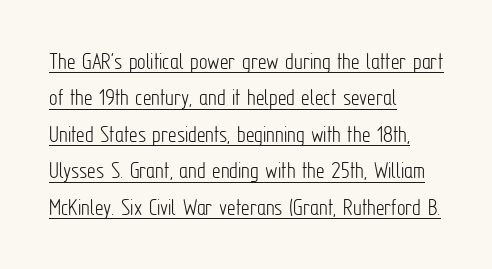
The image shows 24 px text type, upright; set left-aligned, normal line spacing (1.52x), normal letter spacing, underlined.
